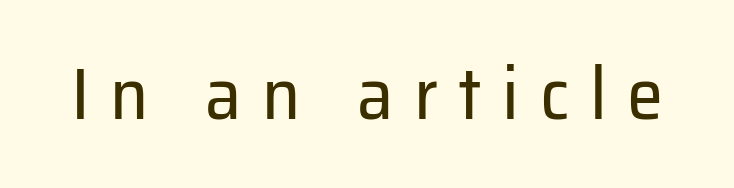
Q: Is the text bold? A: No.
Q: Is the text italic (slanted)? A: No, it is upright.
Q: Is the typeface a serif or a sans-serif typeface? A: Sans-serif.
Q: Is the text underlined? A: No.
Q: Is the spacing between letters normal or unusually wide? A: Unusually wide.
Q: Width (condensed, normal, or wide)? A: Normal.
Q: Stroke contrast? A: Low.
Q: x-height? A: Medium.
Q: Monospaced? A: No.
